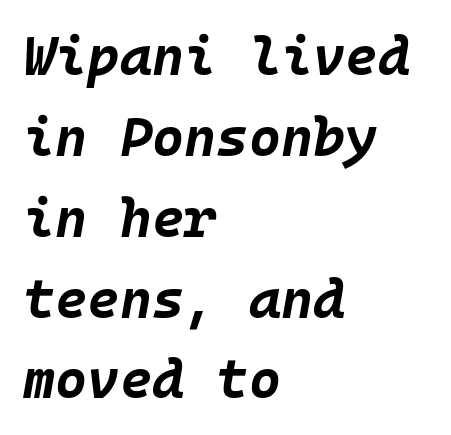
{"italic": "yes", "lean": "right", "slant_degrees": 10, "bold": "yes", "weight": "bold", "width": "normal", "stroke_contrast": "low", "x_height": "large", "monospaced": "yes", "underline": "no", "align": "left", "line_spacing": "normal", "line_spacing_ratio": 1.47, "letter_spacing": "normal", "letter_spacing_em": 0.0, "glyph_px": 55}
